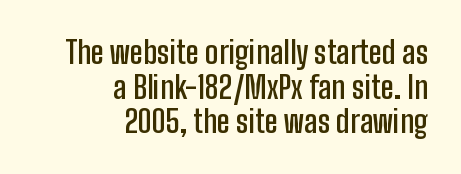
The font is running at a semibold setting, under full bold. Clear beneath every line of the passage. You could barely slide anything between these rows. These lines were composed using upright roman letters. You can tell from the bare stems that sans-serif type was used. Students, note that the glyphs here touch the page at normal intervals.
